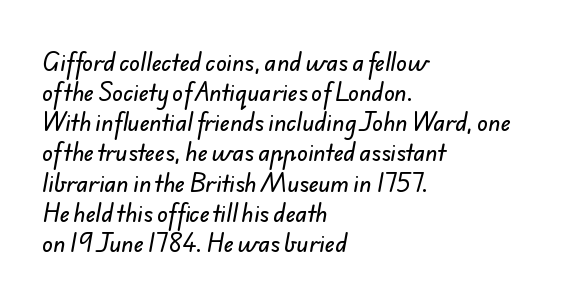
{"underline": "no", "align": "left", "line_spacing": "normal", "line_spacing_ratio": 1.37, "letter_spacing": "normal", "letter_spacing_em": 0.0, "glyph_px": 22}
